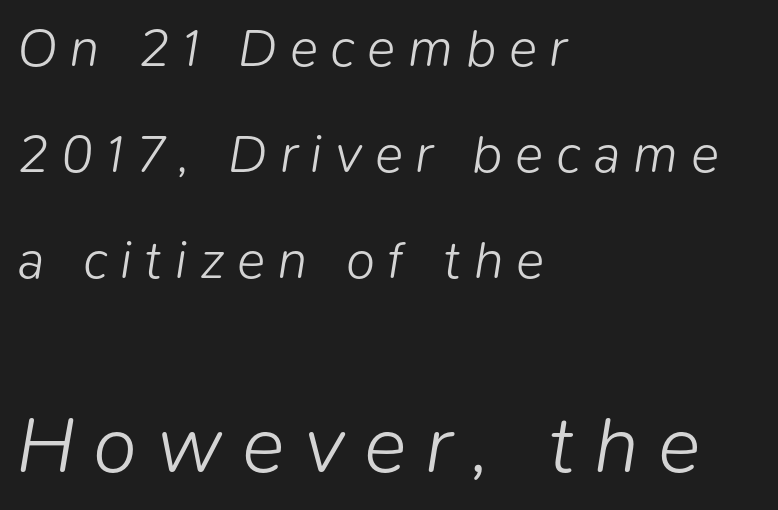
The image shows 80 px light type, italic (leaning right); set left-aligned, loose line spacing (2.0x), unusually wide letter spacing (+0.24 em), not underlined; the second (bottom) block is 1.51x larger; low stroke contrast and a medium x-height.
